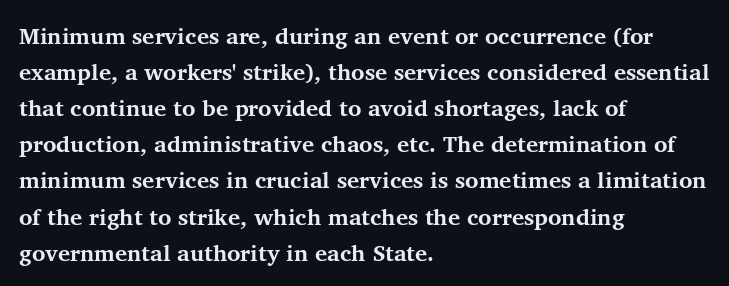
The image shows 23 px bold type, upright; set left-aligned, normal line spacing (1.57x), normal letter spacing, not underlined.
